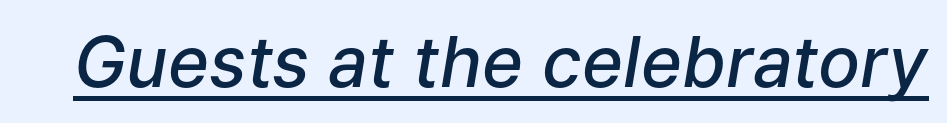
The typesetter has applied underlining to the passage shown. An italicized treatment has been applied to the whole sample. On the weight axis this lands at semibold, roughly 600. Inter-character spacing is left at the font's built-in metrics. The rendering uses natural spacing where letterforms have individual widths.
